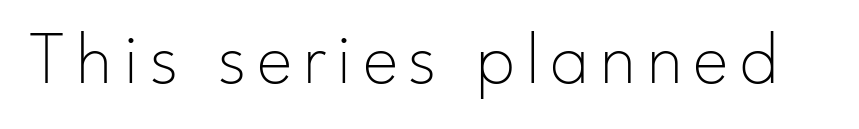
{"serif": "no", "italic": "no", "bold": "no", "weight": "thin", "width": "normal", "stroke_contrast": "low", "x_height": "small", "monospaced": "no", "underline": "no", "glyph_px": 76}
